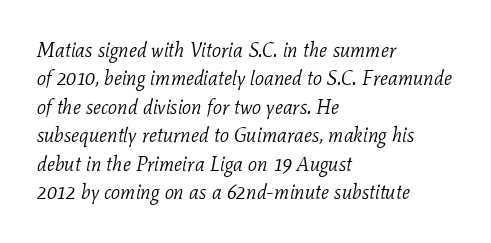
Q: Is the text bold? A: No.
Q: Is the text italic (slanted)? A: Yes, it leans right by about 11 degrees.
Q: Is the text underlined? A: No.
Q: How is the paragraph aligned? A: Left-aligned.
Q: Is the spacing between letters normal or unusually wide? A: Normal.
Q: Is the spacing between lines tight, normal or loose? A: Normal.
